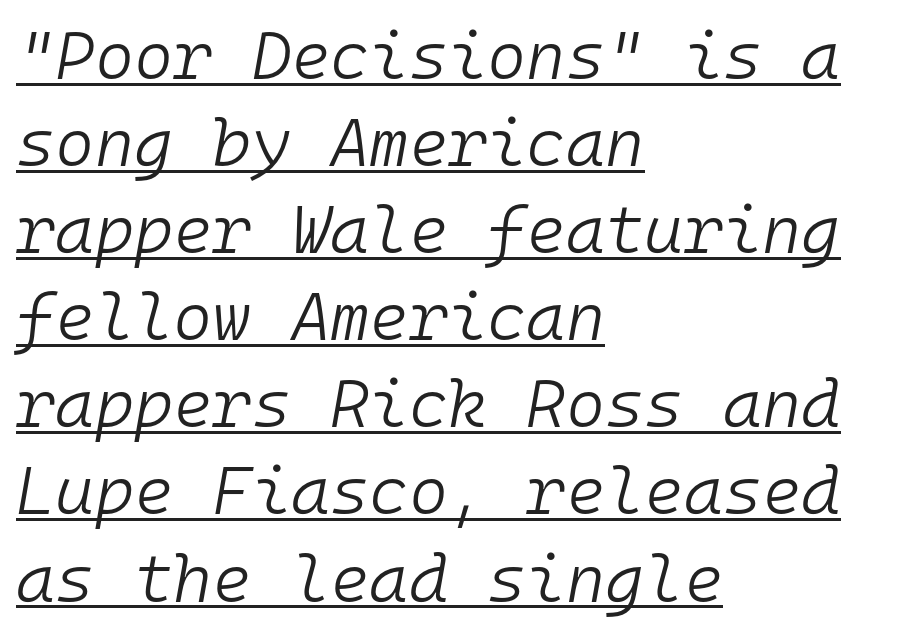
Q: Is the text bold? A: No.
Q: Is the text italic (slanted)? A: Yes, it leans right by about 10 degrees.
Q: Is the text underlined? A: Yes.
Q: How is the paragraph aligned? A: Left-aligned.
Q: Is the spacing between letters normal or unusually wide? A: Normal.
Q: Is the spacing between lines tight, normal or loose? A: Normal.
Q: Width (condensed, normal, or wide)? A: Normal.
Q: Stroke contrast? A: Low.
Q: x-height? A: Medium.
Q: Monospaced? A: Yes.
